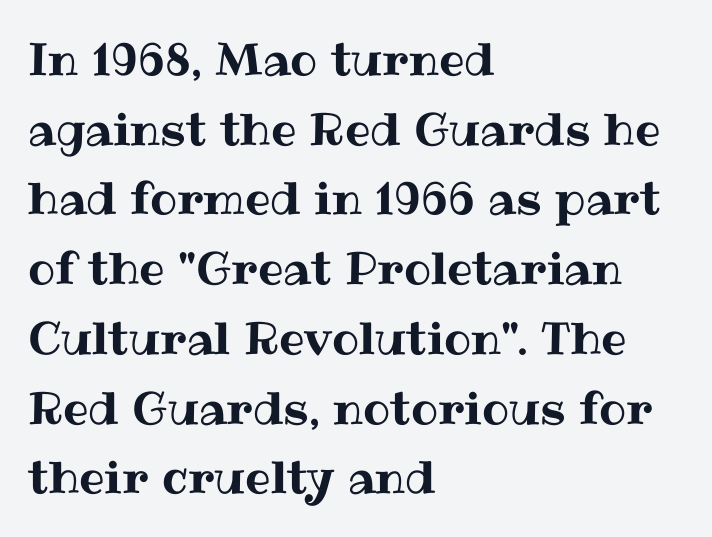
The passage shown has conventional tracking throughout. Do the characters align in a grid? No, the font is proportional. If you drew a line through each stem, it would be perfectly vertical. The vertical gap from one line to the next is medium. The words here are not underlined.
